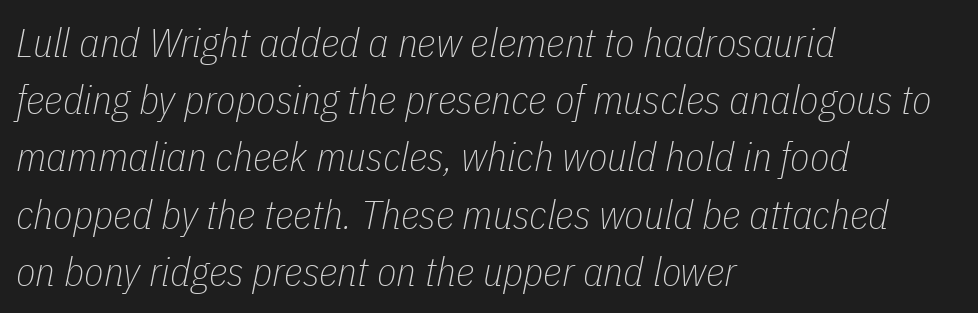
Q: Is the text bold? A: No.
Q: Is the text italic (slanted)? A: Yes, it leans right by about 11 degrees.
Q: Is the text underlined? A: No.
Q: How is the paragraph aligned? A: Left-aligned.
Q: Is the spacing between letters normal or unusually wide? A: Normal.
Q: Is the spacing between lines tight, normal or loose? A: Normal.
Q: Width (condensed, normal, or wide)? A: Condensed.
Q: Stroke contrast? A: Low.
Q: x-height? A: Medium.
Q: Monospaced? A: No.
